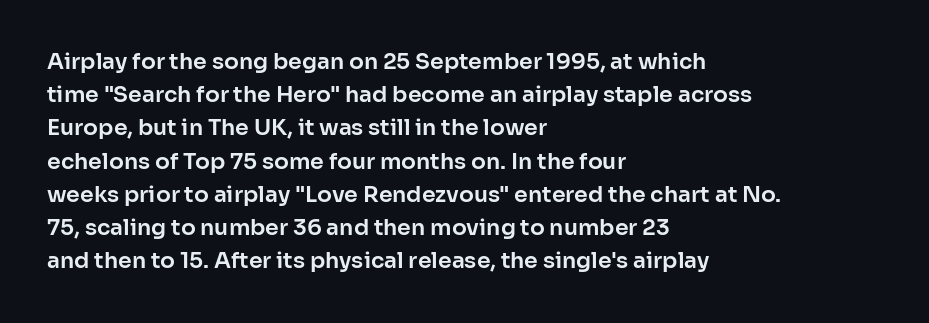
These lines keep a tight, regular rhythm from letter to letter. Vertical spacing — default. No word sits above an underline. The setting favours the left margin, as ordinary paragraphs usually do. The font's upright variant was chosen for this text.
